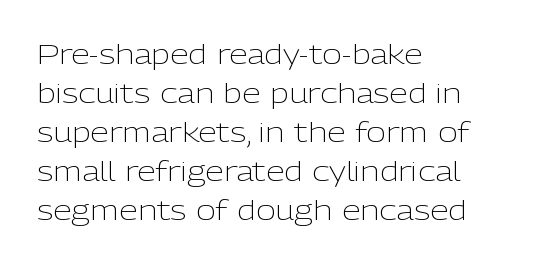
Nothing heavy about these letters — not bold at all. The block of text has a typical density, with ordinary space between rows. Posture: straight, roman, zero tilt. Quick note: underline off. The letterforms sit shoulder to shoulder at normal distance.
